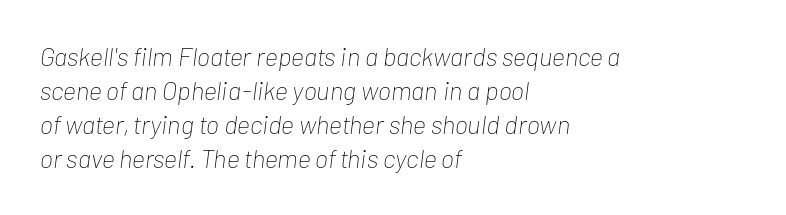
Q: Is the text bold? A: No.
Q: Is the text italic (slanted)? A: Yes, it leans right by about 7 degrees.
Q: Is the text underlined? A: No.
Q: How is the paragraph aligned? A: Left-aligned.
Q: Is the spacing between letters normal or unusually wide? A: Normal.
Q: Is the spacing between lines tight, normal or loose? A: Normal.
